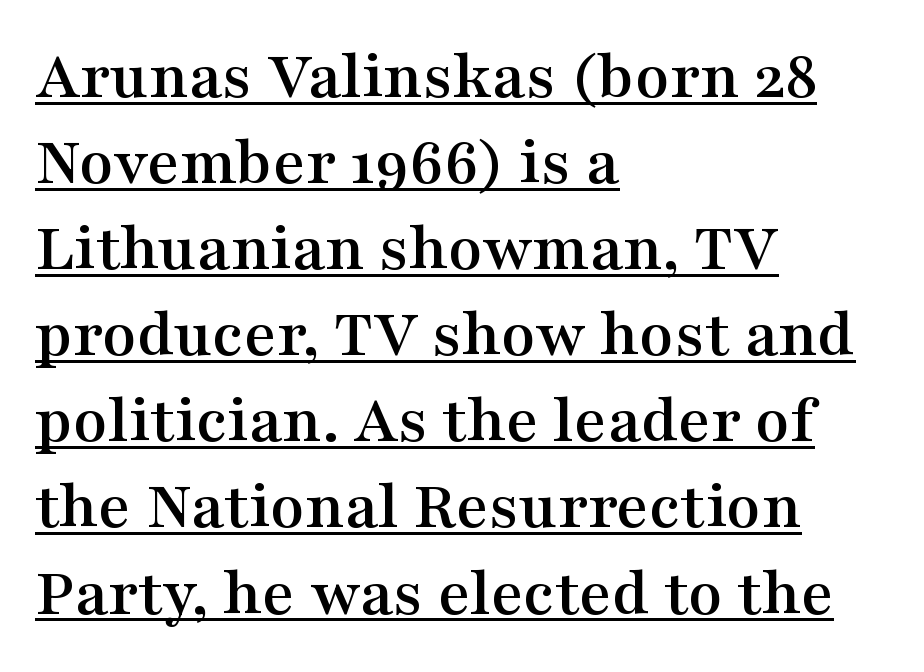
Q: Is the text italic (slanted)? A: No, it is upright.
Q: Is the typeface a serif or a sans-serif typeface? A: Serif.
Q: Is the text underlined? A: Yes.
Q: How is the paragraph aligned? A: Left-aligned.
Q: Is the spacing between letters normal or unusually wide? A: Normal.
Q: Width (condensed, normal, or wide)? A: Wide.
Q: Stroke contrast? A: Medium.
Q: x-height? A: Medium.
Q: Monospaced? A: No.
